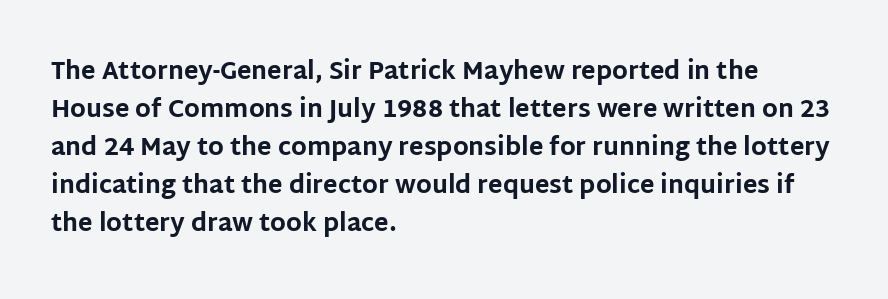
{"italic": "no", "bold": "yes", "underline": "no", "align": "left", "line_spacing": "normal", "line_spacing_ratio": 1.58, "letter_spacing": "normal", "letter_spacing_em": 0.0, "glyph_px": 24}
